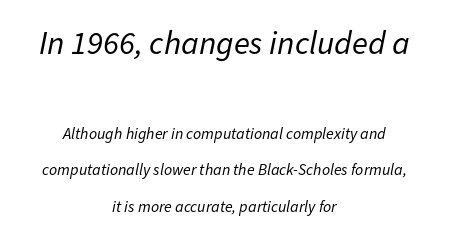
This rendering features lettering with no underline. These lines are centered, leaving both edges ragged. This rendering leaves character spacing at its baseline value. Which chunk is bigger? The first one — the top block dwarfs the bottom.
